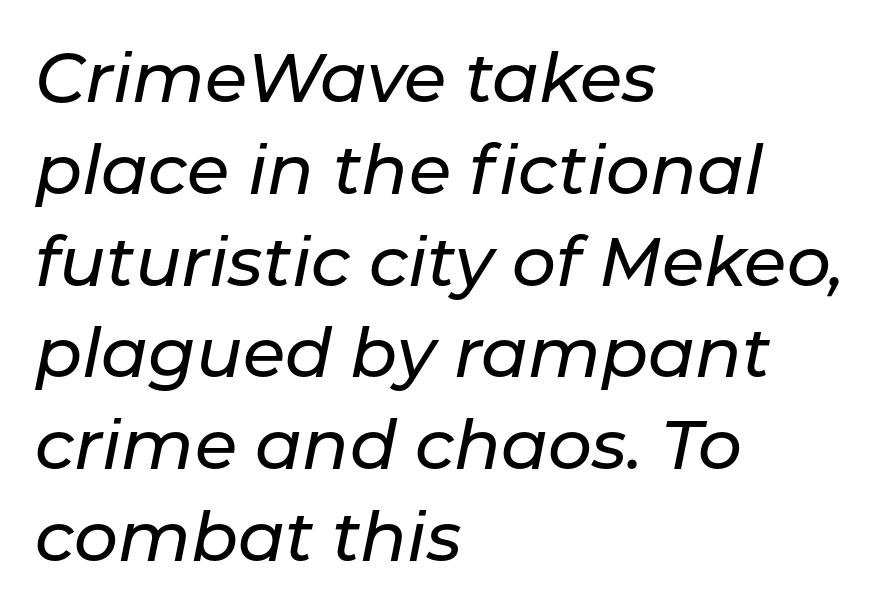
{"italic": "yes", "lean": "right", "slant_degrees": 11, "width": "normal", "stroke_contrast": "low", "x_height": "medium", "monospaced": "no", "underline": "no", "align": "left", "line_spacing": "normal", "line_spacing_ratio": 1.33, "letter_spacing": "normal", "letter_spacing_em": 0.0, "glyph_px": 69}
